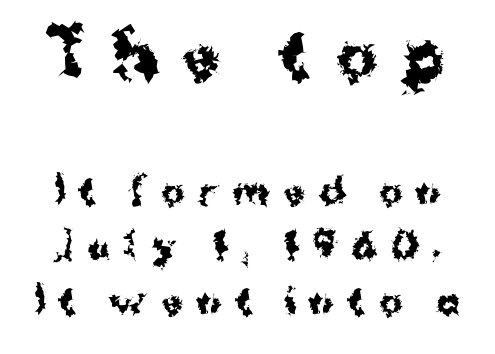
{"serif": "no", "italic": "no", "bold": "yes", "weight": "bold", "width": "normal", "stroke_contrast": "medium", "x_height": "medium", "monospaced": "no", "underline": "no", "line_spacing": "normal", "line_spacing_ratio": 1.56, "letter_spacing": "wide", "letter_spacing_em": 0.4, "larger_block": "first", "size_ratio": 1.77, "glyph_px": 62}
